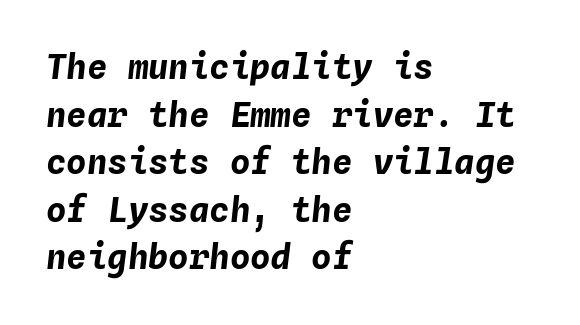
Underlining? Definitely not there. Tracking here is standard; glyphs follow each other at the usual distance. Caption: multi-line text, flush left, ragged right. The face used here has a pronounced slope to its letters. Note the uniform advance width — an 'i' takes as much space as an 'm'. In terms of leading, this rendering sits right in the middle.
